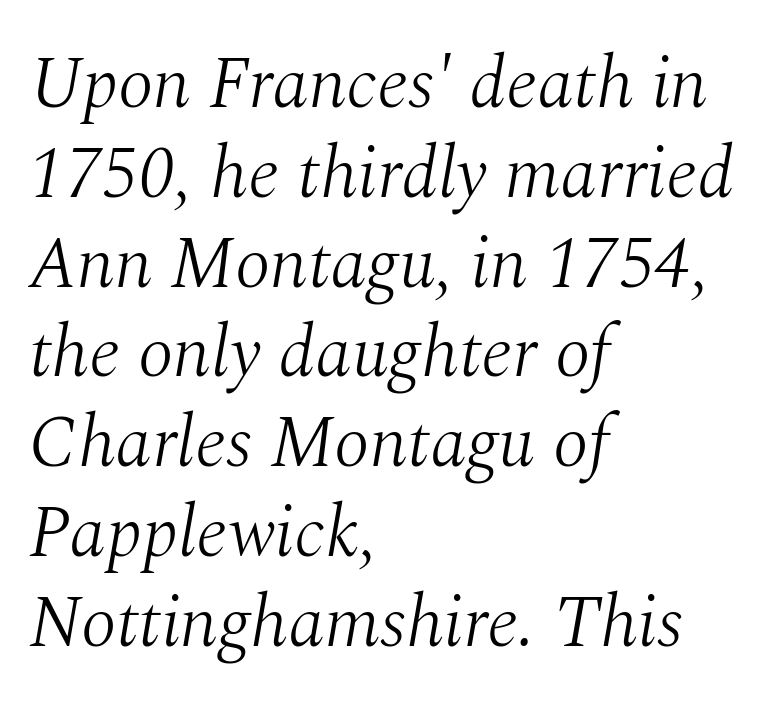
Little horizontal feet cap the strokes, marking this as serif type. A typesetter would call this zero additional tracking. Designer's note — italics engaged. Leftover space on each line is placed entirely after the last word. Each letter keeps its own natural width here, so spacing adapts to shape.
